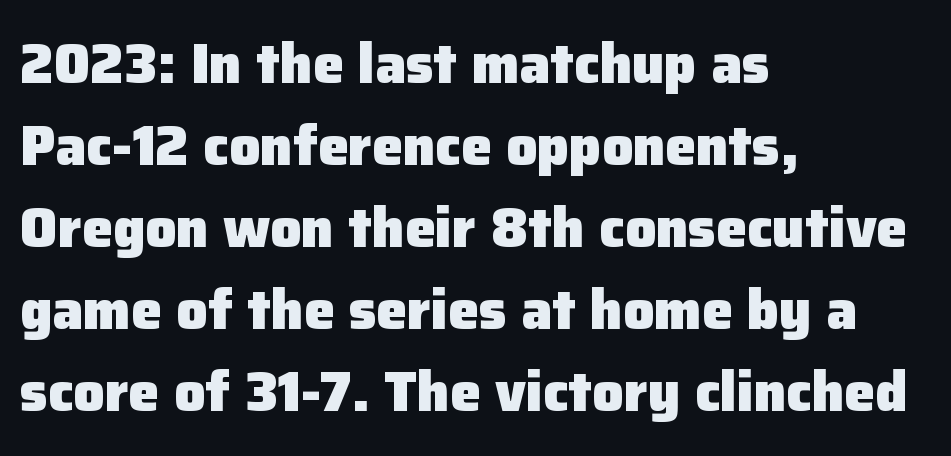
The image shows 55 px heavy sans-serif type, upright; set left-aligned, normal line spacing (1.49x), normal letter spacing, not underlined; low stroke contrast and a medium x-height.
